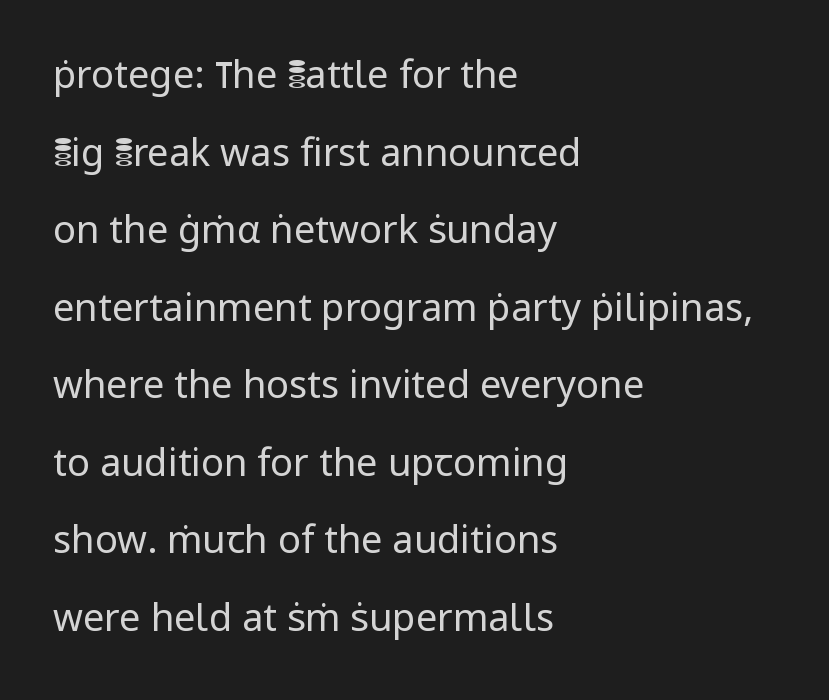
{"serif": "no", "italic": "no", "bold": "no", "weight": "regular", "width": "normal", "stroke_contrast": "low", "x_height": "medium", "monospaced": "no", "underline": "no", "align": "left", "line_spacing": "loose", "line_spacing_ratio": 2.04, "letter_spacing": "normal", "letter_spacing_em": 0.0, "glyph_px": 38}
